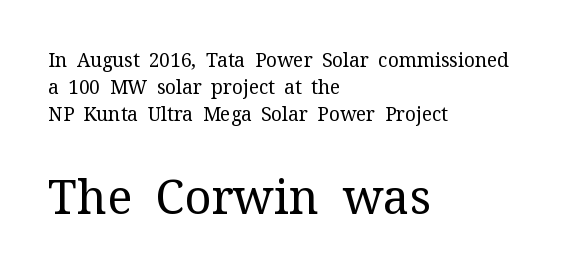
{"serif": "yes", "italic": "no", "bold": "no", "weight": "regular", "width": "normal", "stroke_contrast": "medium", "x_height": "medium", "monospaced": "no", "underline": "no", "align": "left", "line_spacing": "normal", "line_spacing_ratio": 1.42, "letter_spacing": "normal", "letter_spacing_em": 0.0, "larger_block": "second", "size_ratio": 2.47, "glyph_px": 47}
